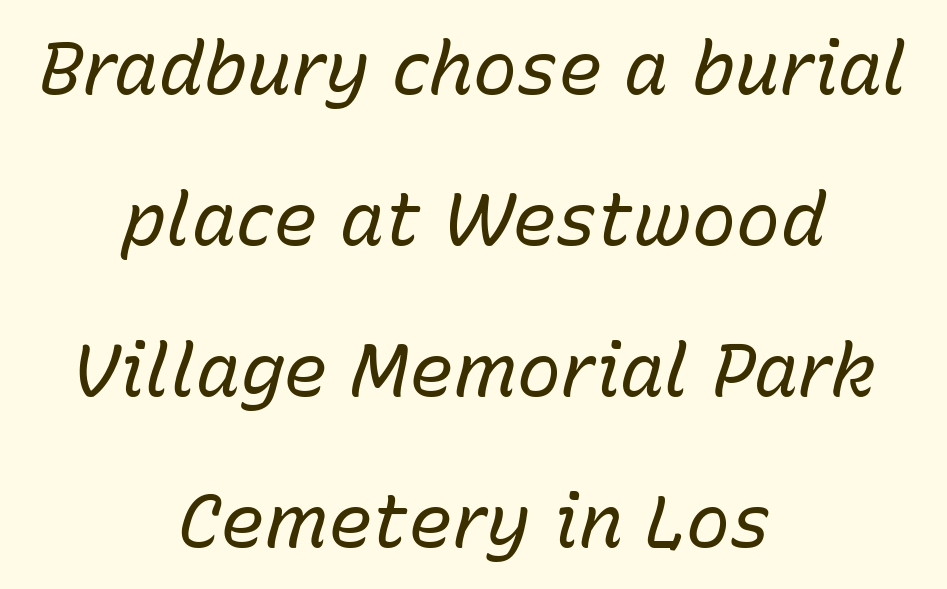
Q: Is the text bold? A: No.
Q: Is the text italic (slanted)? A: Yes, it leans right by about 15 degrees.
Q: Is the text underlined? A: No.
Q: How is the paragraph aligned? A: Centered.
Q: Is the spacing between letters normal or unusually wide? A: Normal.
Q: Is the spacing between lines tight, normal or loose? A: Loose.
Q: Width (condensed, normal, or wide)? A: Normal.
Q: Stroke contrast? A: Low.
Q: x-height? A: Medium.
Q: Monospaced? A: No.
